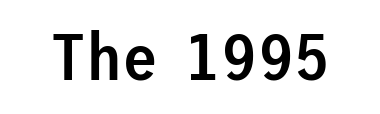
{"serif": "no", "italic": "no", "bold": "semi", "weight": "semibold", "width": "normal", "stroke_contrast": "low", "x_height": "medium", "underline": "no", "letter_spacing": "normal", "letter_spacing_em": 0.0, "glyph_px": 66}
